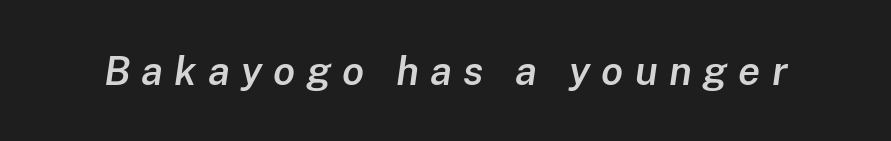
Do the characters align in a grid? No, the font is proportional. These lines were composed using italics. The specimen omits any rule beneath the text block's lines. Emphasis by weight is partial: semibold. Tracking here is generous; glyphs stand well apart from one another.
